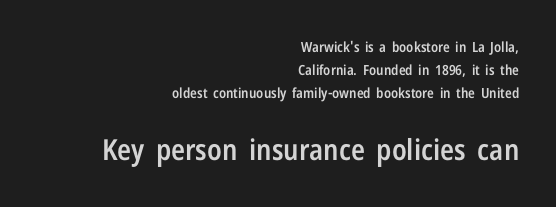
{"serif": "no", "italic": "no", "bold": "semi", "weight": "semibold", "width": "condensed", "stroke_contrast": "low", "x_height": "medium", "monospaced": "no", "underline": "no", "align": "right", "line_spacing": "normal", "line_spacing_ratio": 1.65, "letter_spacing": "normal", "letter_spacing_em": 0.0, "larger_block": "second", "size_ratio": 2.07, "glyph_px": 29}
